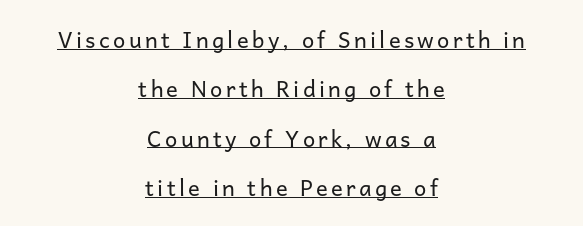
Q: Is the text bold? A: No.
Q: Is the text italic (slanted)? A: No, it is upright.
Q: Is the text underlined? A: Yes.
Q: How is the paragraph aligned? A: Centered.
Q: Is the spacing between lines tight, normal or loose? A: Loose.
